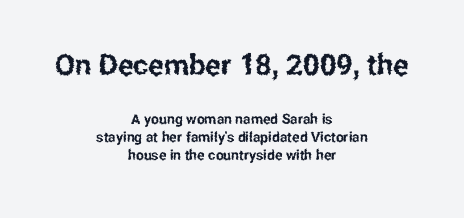
{"serif": "no", "italic": "no", "width": "condensed", "stroke_contrast": "low", "x_height": "medium", "monospaced": "no", "underline": "no", "align": "center", "line_spacing": "normal", "line_spacing_ratio": 1.28, "letter_spacing": "normal", "letter_spacing_em": 0.0, "larger_block": "first", "size_ratio": 2.07, "glyph_px": 29}
